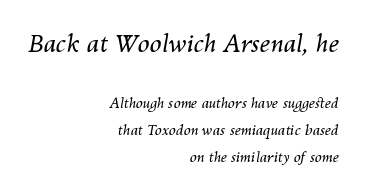
{"italic": "yes", "lean": "right", "slant_degrees": 10, "bold": "no", "underline": "no", "align": "right", "line_spacing": "loose", "line_spacing_ratio": 1.94, "letter_spacing": "normal", "letter_spacing_em": 0.0, "larger_block": "first", "size_ratio": 1.71, "glyph_px": 24}
